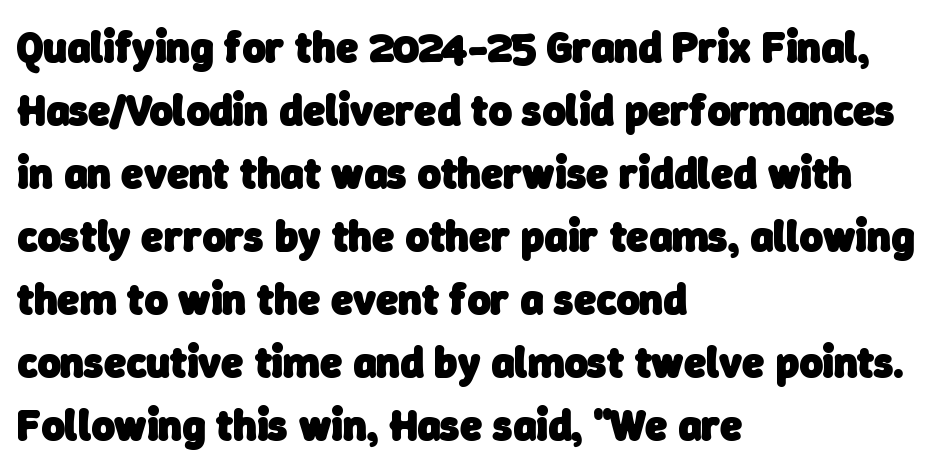
Layout note: lines flush left. Unmarked baselines from the first word to the last. Students, this is bold: see how much ink each stroke carries. This block has exactly the height ordinary leading produces. This rendering employs a face without finishing strokes, i.e., a sans-serif. Varying glyph widths throughout — classic text-font behaviour.
